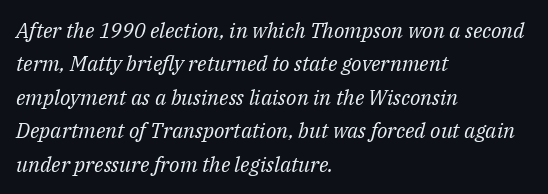
The image shows 21 px text type, italic (leaning right); set left-aligned, normal line spacing (1.59x), normal letter spacing, not underlined.
